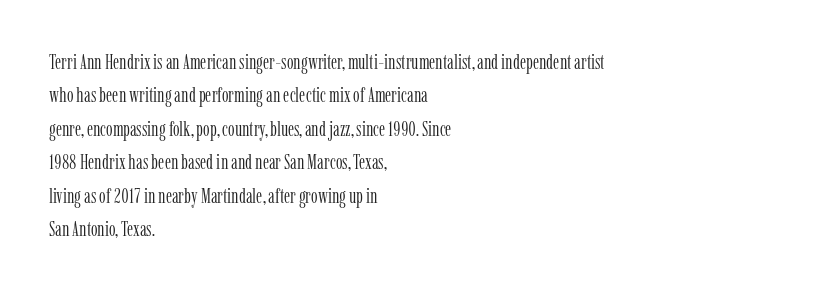
How would I describe the line gaps? Plain and ordinary. Weight: in the light-to-regular range. The type is set solid horizontally, with unmodified tracking. The lines are quadded left.
